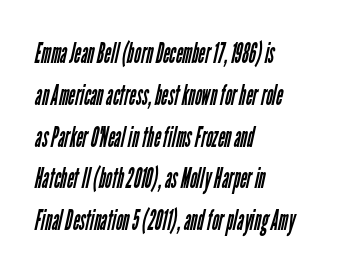
The image shows 29 px regular-weight, condensed sans-serif type; set left-aligned, normal line spacing (1.44x), normal letter spacing, not underlined; low stroke contrast and a medium x-height.
